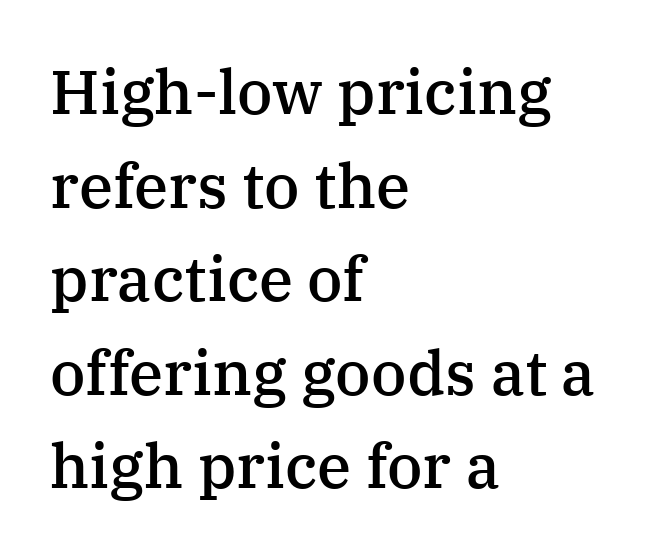
{"serif": "yes", "italic": "no", "bold": "semi", "weight": "semibold", "width": "normal", "stroke_contrast": "medium", "x_height": "medium", "monospaced": "no", "underline": "no", "align": "left", "line_spacing": "normal", "line_spacing_ratio": 1.51, "letter_spacing": "normal", "letter_spacing_em": 0.0, "glyph_px": 62}
